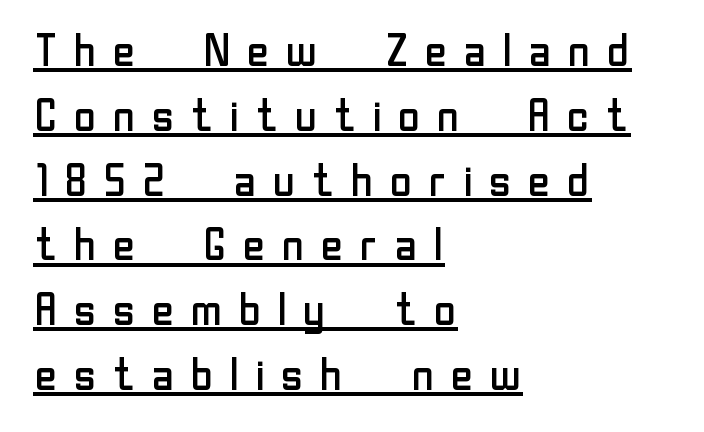
{"serif": "no", "italic": "no", "bold": "no", "weight": "regular", "width": "normal", "stroke_contrast": "low", "x_height": "medium", "monospaced": "no", "underline": "yes", "align": "left", "line_spacing": "normal", "line_spacing_ratio": 1.44, "letter_spacing": "wide", "letter_spacing_em": 0.28, "glyph_px": 45}
